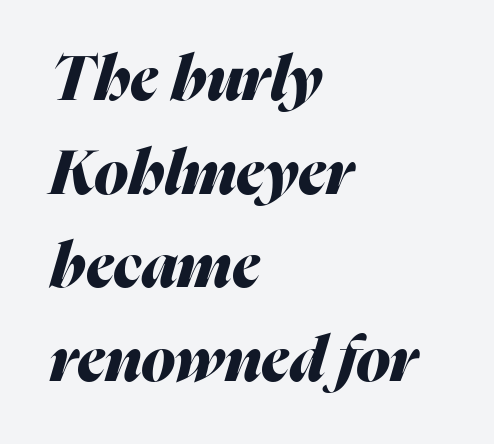
{"italic": "yes", "lean": "right", "slant_degrees": 16, "bold": "yes", "weight": "heavy", "width": "normal", "stroke_contrast": "medium", "x_height": "medium", "monospaced": "no", "underline": "no", "align": "left", "line_spacing": "normal", "line_spacing_ratio": 1.51, "letter_spacing": "normal", "letter_spacing_em": 0.0, "glyph_px": 62}
